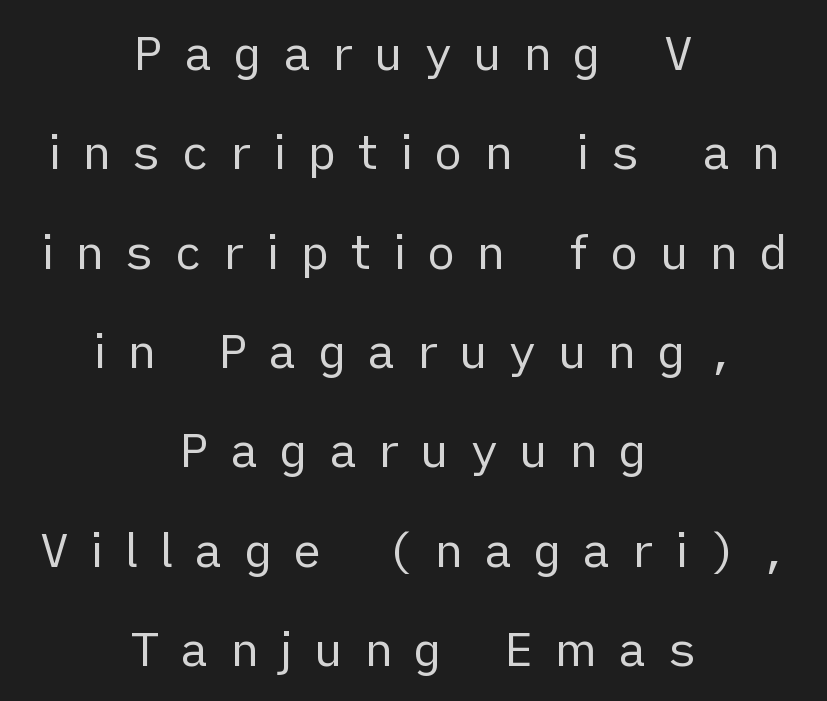
Q: Is the text bold? A: No.
Q: Is the text italic (slanted)? A: No, it is upright.
Q: Is the typeface a serif or a sans-serif typeface? A: Sans-serif.
Q: Is the text underlined? A: No.
Q: How is the paragraph aligned? A: Centered.
Q: Is the spacing between letters normal or unusually wide? A: Unusually wide.
Q: Is the spacing between lines tight, normal or loose? A: Loose.
Q: Width (condensed, normal, or wide)? A: Normal.
Q: Stroke contrast? A: Low.
Q: x-height? A: Medium.
Q: Monospaced? A: No.
